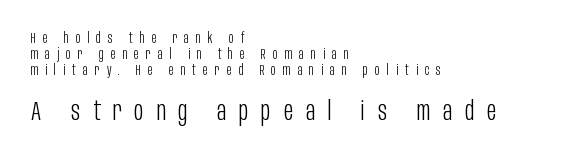
Has an underline been added? It has not. The more generous point size was reserved for the lower chunk. Someone cranked the tracking dial way up on this one. These lines are set flush left with a ragged right edge.
